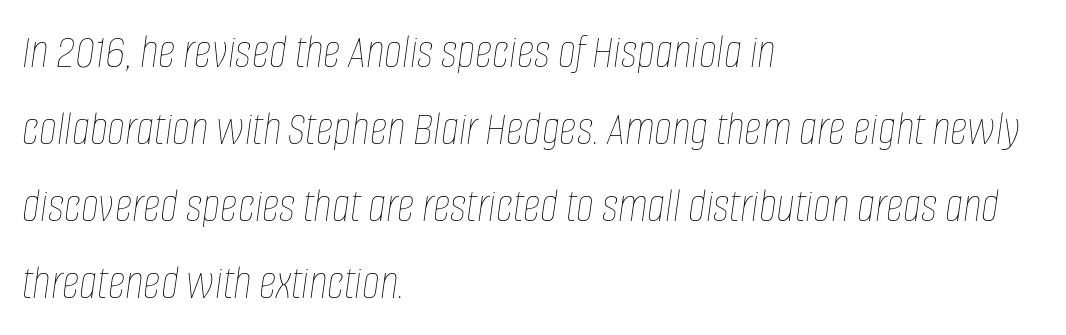
All the whitespace from short lines collects on the right. Nobody drew a line under any word here. Character widths vary here, with narrow letters taking less room than wide ones. Students, observe: this is what conventionally led text looks like.
